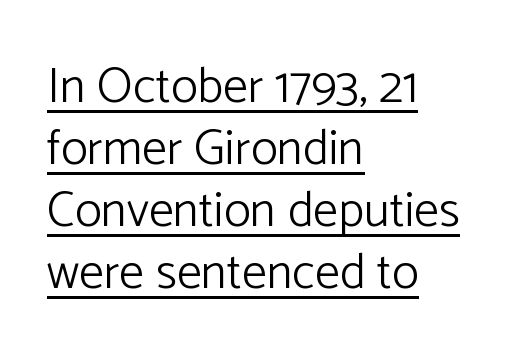
The image shows 50 px light sans-serif type, upright; set left-aligned, line spacing 1.24x, normal letter spacing, underlined; low stroke contrast and a medium x-height.
